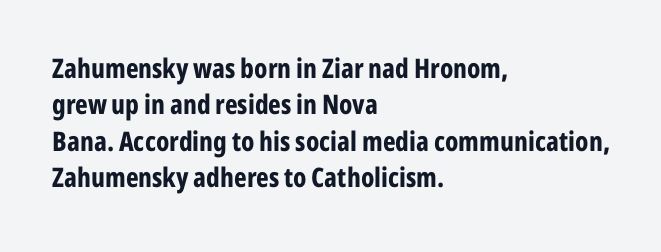
The lettering stays uniformly vertical, giving the passage a roman look. Letters rest on an invisible, unmarked baseline. This block has exactly the height ordinary leading produces. Spacing between characters is what you'd get straight out of the box. Notice how thick the strokes are: this is what a full bold looks like.
